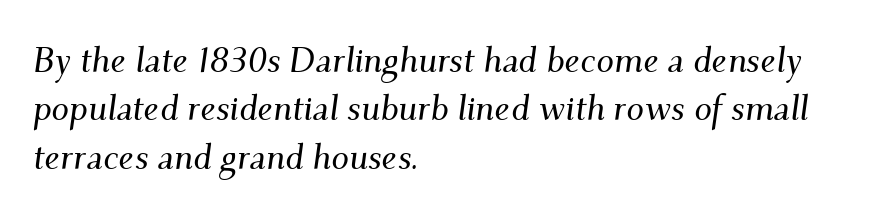
The image shows 35 px serif type, italic (leaning right); set left-aligned, normal line spacing (1.38x), normal letter spacing, not underlined; medium stroke contrast and a small x-height.
